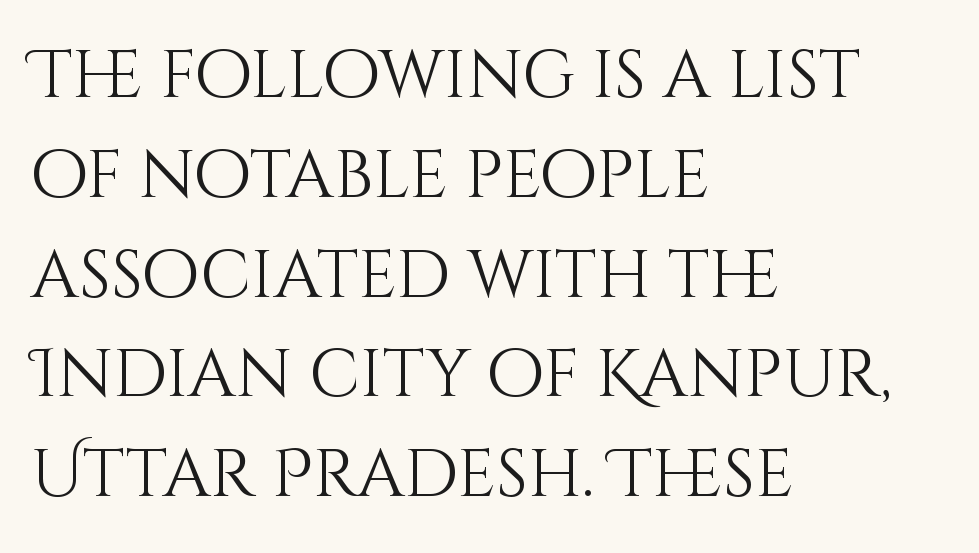
The letters advance in unequal steps, a hallmark of proportional type. Underline: absent. Is the stroke heavy? The answer is a plain regular-or-lighter. Tracking here is standard; glyphs follow each other at the usual distance.
